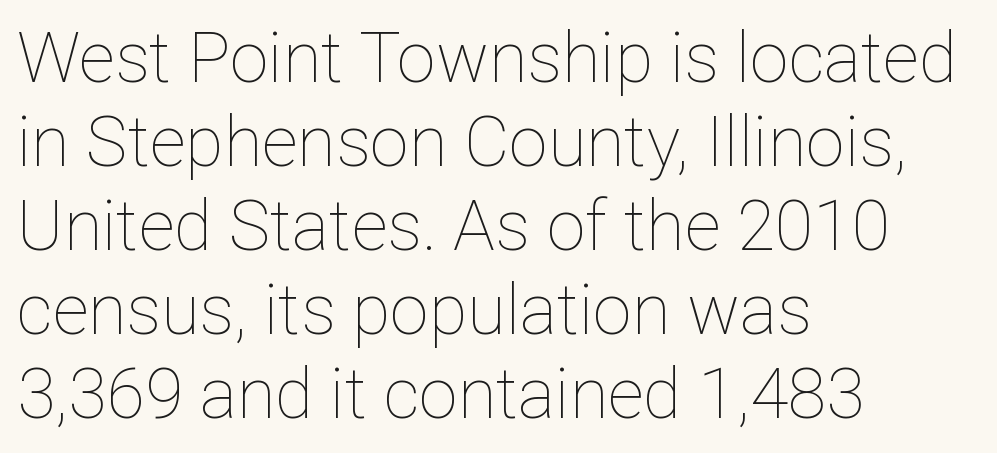
The image shows 70 px thin type, upright; set left-aligned, line spacing 1.2x, normal letter spacing, not underlined; low stroke contrast and a medium x-height.
